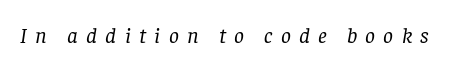
{"italic": "yes", "lean": "right", "slant_degrees": 8, "bold": "no", "underline": "no", "letter_spacing": "wide", "letter_spacing_em": 0.37, "glyph_px": 22}
